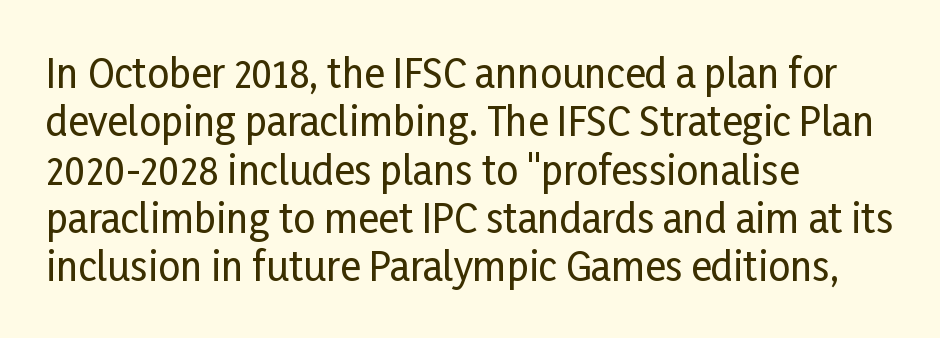
{"serif": "no", "italic": "no", "width": "condensed", "stroke_contrast": "low", "x_height": "medium", "monospaced": "no", "underline": "no", "align": "left", "line_spacing_ratio": 1.24, "letter_spacing": "normal", "letter_spacing_em": 0.0, "glyph_px": 39}
